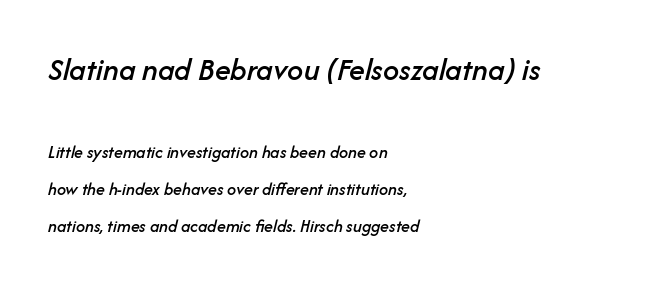
Q: Is the text italic (slanted)? A: Yes, it leans right by about 14 degrees.
Q: Is the text underlined? A: No.
Q: How is the paragraph aligned? A: Left-aligned.
Q: Is the spacing between letters normal or unusually wide? A: Normal.
Q: Is the spacing between lines tight, normal or loose? A: Loose.
Q: Which block of text is set in a larger size, the first (top) or the second (bottom)? A: The first (top) one.
Q: Width (condensed, normal, or wide)? A: Normal.
Q: Stroke contrast? A: Low.
Q: x-height? A: Medium.
Q: Monospaced? A: No.
